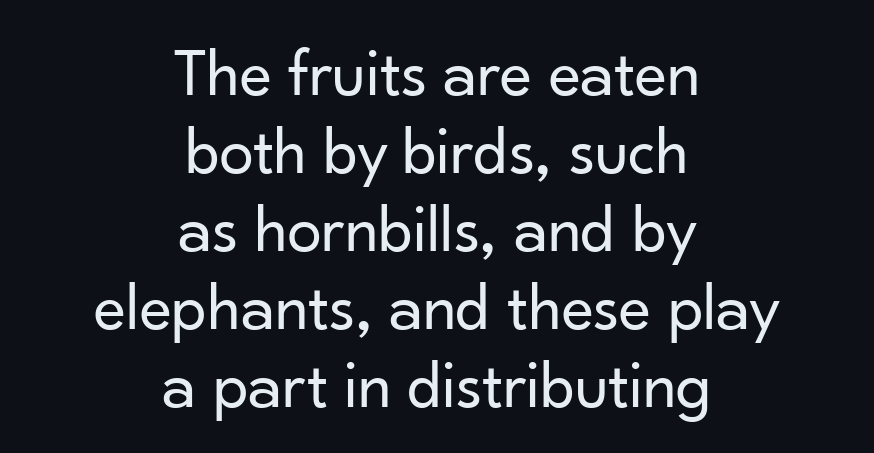
Q: Is the text bold? A: No.
Q: Is the text italic (slanted)? A: No, it is upright.
Q: Is the typeface a serif or a sans-serif typeface? A: Sans-serif.
Q: Is the text underlined? A: No.
Q: How is the paragraph aligned? A: Centered.
Q: Is the spacing between letters normal or unusually wide? A: Normal.
Q: Is the spacing between lines tight, normal or loose? A: Tight.
Q: Width (condensed, normal, or wide)? A: Normal.
Q: Stroke contrast? A: Low.
Q: x-height? A: Small.
Q: Monospaced? A: No.
